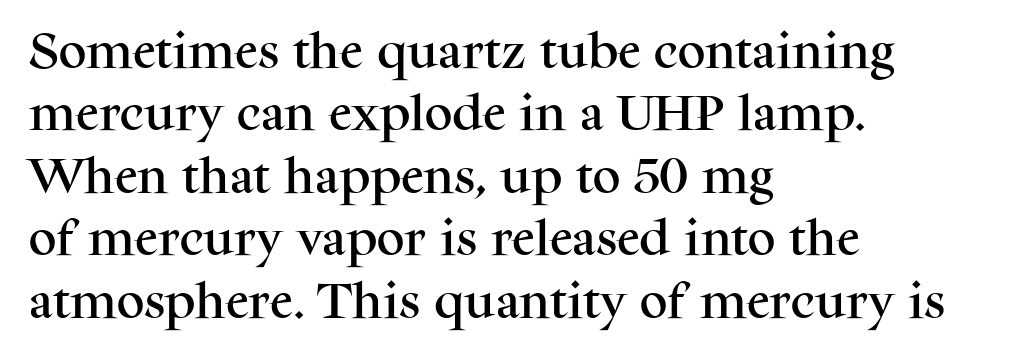
The image shows 39 px serif type, upright; set left-aligned, normal line spacing (1.6x), normal letter spacing, not underlined; medium stroke contrast and a medium x-height.
